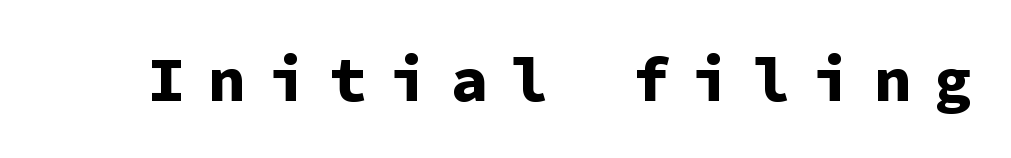
Q: Is the text bold? A: Yes.
Q: Is the text italic (slanted)? A: No, it is upright.
Q: Is the typeface a serif or a sans-serif typeface? A: Sans-serif.
Q: Is the text underlined? A: No.
Q: Is the spacing between letters normal or unusually wide? A: Unusually wide.
Q: Width (condensed, normal, or wide)? A: Normal.
Q: Stroke contrast? A: Low.
Q: x-height? A: Medium.
Q: Monospaced? A: Yes.
